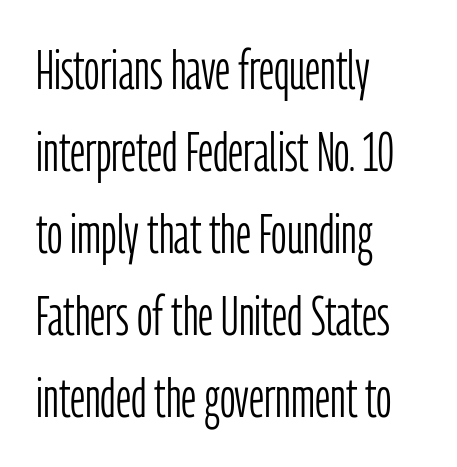
{"serif": "no", "italic": "no", "bold": "no", "weight": "light", "width": "condensed", "stroke_contrast": "low", "x_height": "medium", "monospaced": "no", "underline": "no", "align": "left", "line_spacing": "normal", "line_spacing_ratio": 1.52, "letter_spacing": "normal", "letter_spacing_em": 0.0, "glyph_px": 54}
